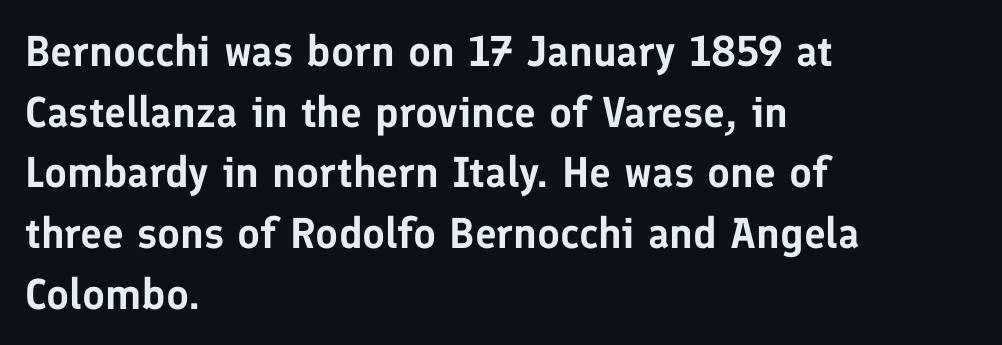
Looks like regular typesetting: each glyph gets only the width it needs. The specimen reads as upright at a glance. A sans-serif font was chosen for this passage. Teacher's note: observe the even left margin — that is flush-left alignment.
